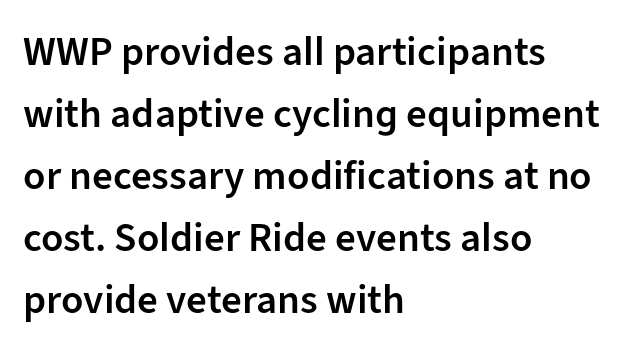
Q: Is the text bold? A: Semi-bold.
Q: Is the text italic (slanted)? A: No, it is upright.
Q: Is the typeface a serif or a sans-serif typeface? A: Sans-serif.
Q: Is the text underlined? A: No.
Q: How is the paragraph aligned? A: Left-aligned.
Q: Is the spacing between letters normal or unusually wide? A: Normal.
Q: Is the spacing between lines tight, normal or loose? A: Normal.
Q: Width (condensed, normal, or wide)? A: Normal.
Q: Stroke contrast? A: Low.
Q: x-height? A: Medium.
Q: Monospaced? A: No.
